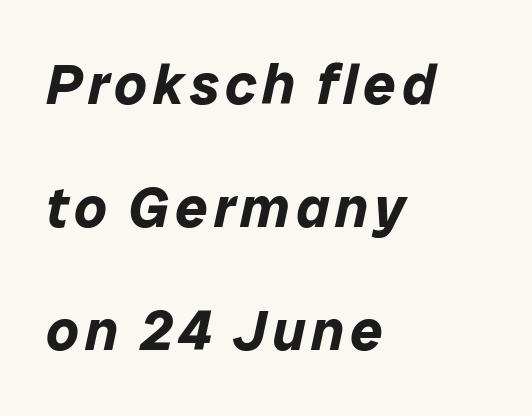
The image shows 57 px bold type, italic (leaning right); set left-aligned, loose line spacing (2.16x), not underlined; low stroke contrast and a medium x-height.
